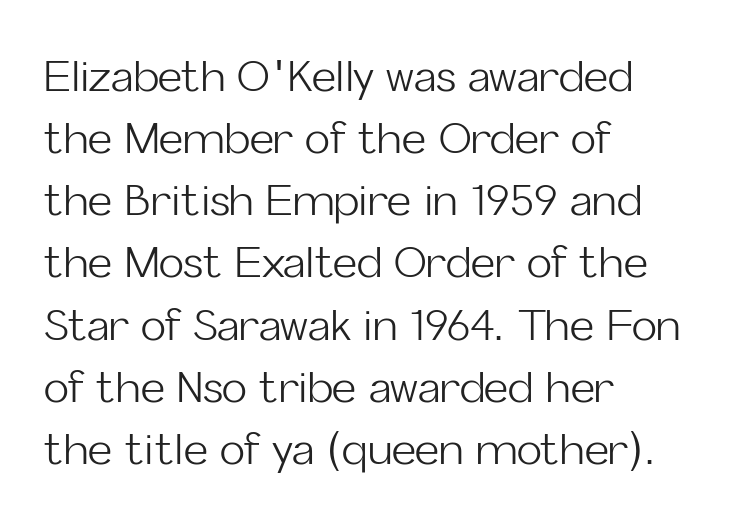
The image shows 42 px light sans-serif type, upright; set left-aligned, normal line spacing (1.48x), normal letter spacing, not underlined; low stroke contrast and a medium x-height.
